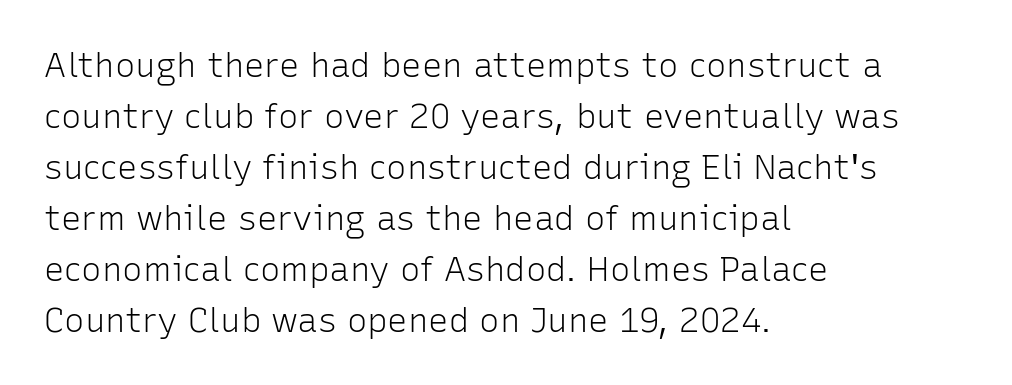
Q: Is the text bold? A: No.
Q: Is the text italic (slanted)? A: No, it is upright.
Q: Is the typeface a serif or a sans-serif typeface? A: Sans-serif.
Q: Is the text underlined? A: No.
Q: How is the paragraph aligned? A: Left-aligned.
Q: Is the spacing between letters normal or unusually wide? A: Normal.
Q: Is the spacing between lines tight, normal or loose? A: Normal.
Q: Width (condensed, normal, or wide)? A: Normal.
Q: Stroke contrast? A: Low.
Q: x-height? A: Medium.
Q: Monospaced? A: No.
